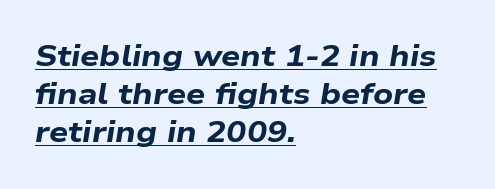
The image shows 30 px bold, wide type, italic (leaning right); set left-aligned, normal line spacing (1.27x), normal letter spacing, underlined; low stroke contrast and a medium x-height.
